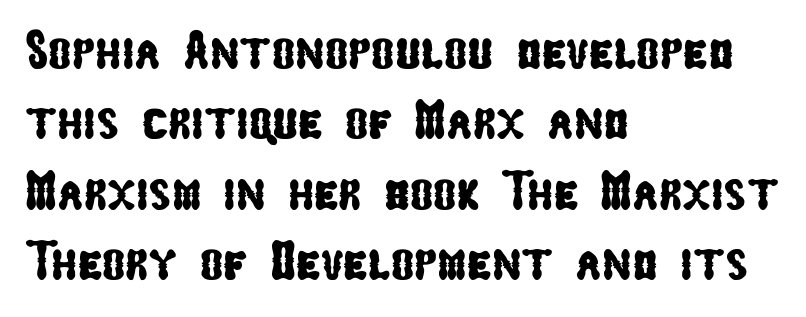
Does extra space separate the letters? No, they use regular spacing. In CSS terms this would be text-align: left. The font family rendered here belongs to the sans-serif group. Type without underlining. The face used here is proportionally spaced, like ordinary book or web type.
